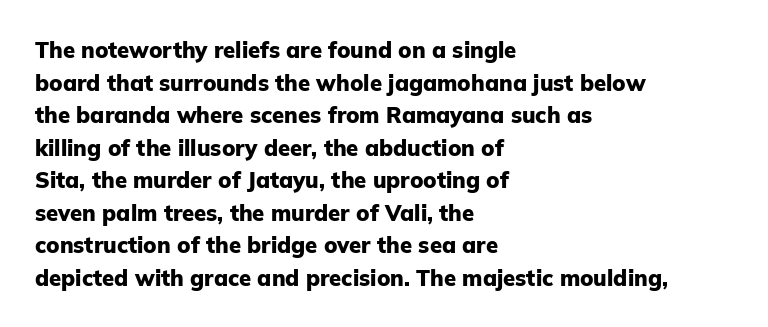
The letters stand straight up with perfectly vertical stems. Vertical spacing — default. Beneath every word, the page is bare. Typeset ragged right — the left edge is the straight one.
